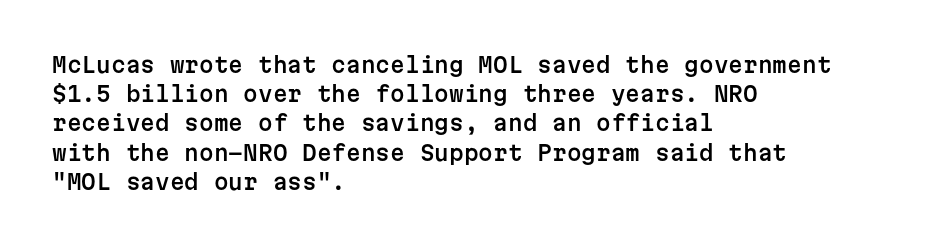
Each word holds together tightly as a unit, with standard inter-letter gaps. Left-aligned paragraph, ragged on the right. The vertical gap from one line to the next is medium. Nope, not italic — everything's standing straight. Check the space under the baseline: it is left empty.
